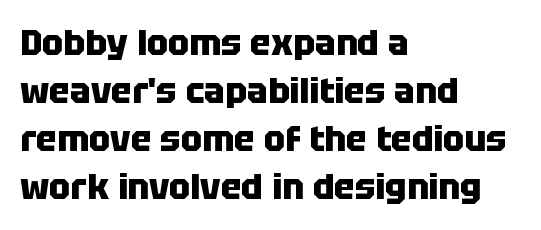
{"serif": "no", "italic": "no", "bold": "yes", "weight": "heavy", "width": "normal", "stroke_contrast": "low", "x_height": "large", "monospaced": "no", "underline": "no", "align": "left", "line_spacing": "normal", "line_spacing_ratio": 1.37, "letter_spacing": "normal", "letter_spacing_em": 0.0, "glyph_px": 35}
